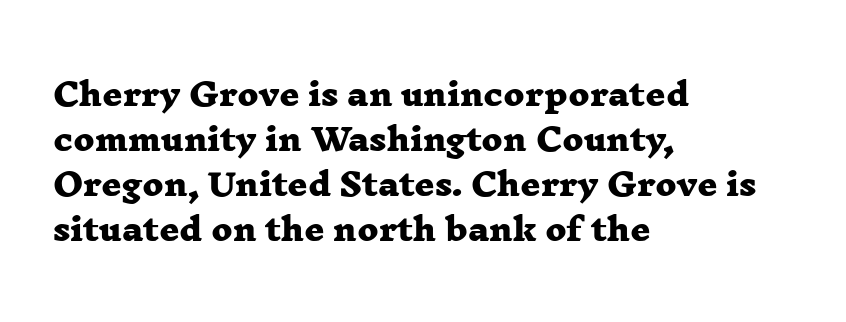
Tracking here is standard; glyphs follow each other at the usual distance. Regarding leading, the lines here are spaced in the standard way. Caption: multi-line text, flush left, ragged right. Weight: bold. In terms of letterform style, serifs are clearly present.
